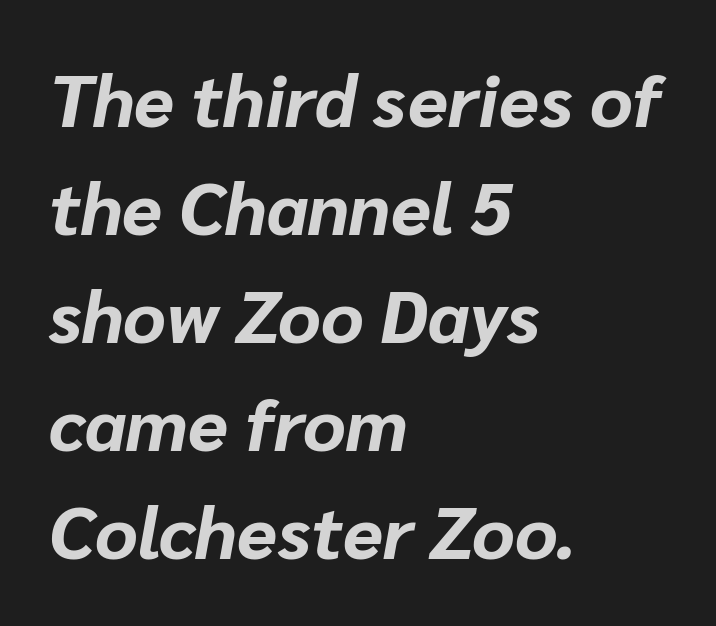
Q: Is the text bold? A: Yes.
Q: Is the text italic (slanted)? A: Yes, it leans right by about 10 degrees.
Q: Is the text underlined? A: No.
Q: How is the paragraph aligned? A: Left-aligned.
Q: Is the spacing between letters normal or unusually wide? A: Normal.
Q: Is the spacing between lines tight, normal or loose? A: Normal.
Q: Width (condensed, normal, or wide)? A: Normal.
Q: Stroke contrast? A: Low.
Q: x-height? A: Medium.
Q: Monospaced? A: No.
